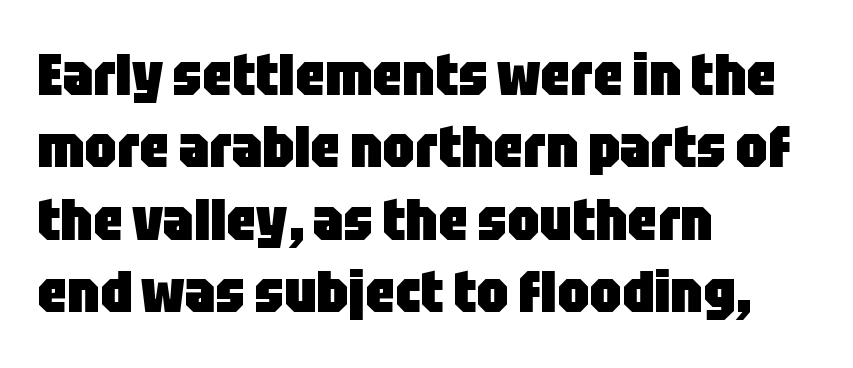
The image shows 58 px heavy, condensed sans-serif type, upright; set left-aligned, normal line spacing (1.25x), normal letter spacing, not underlined; low stroke contrast and a large x-height.
